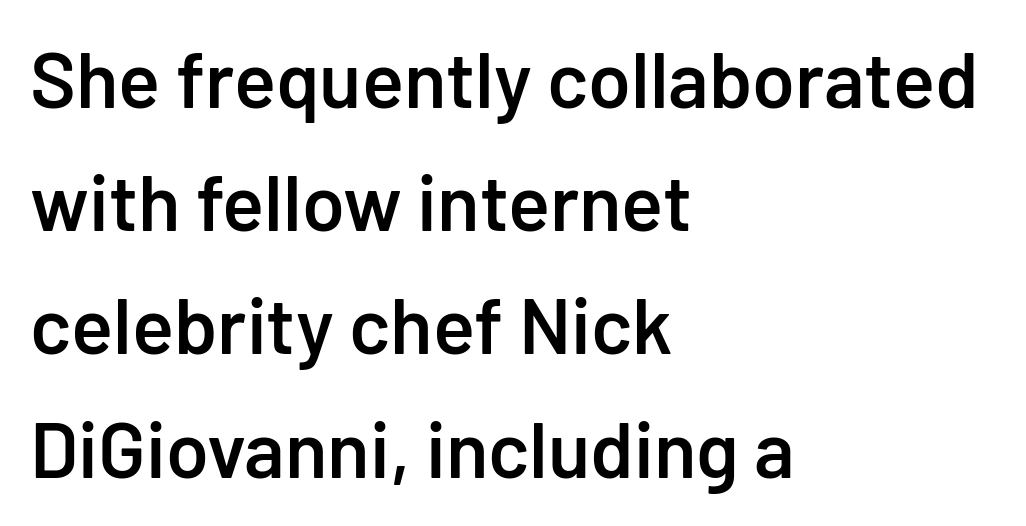
Q: Is the text bold? A: Semi-bold.
Q: Is the text italic (slanted)? A: No, it is upright.
Q: Is the typeface a serif or a sans-serif typeface? A: Sans-serif.
Q: Is the text underlined? A: No.
Q: How is the paragraph aligned? A: Left-aligned.
Q: Is the spacing between letters normal or unusually wide? A: Normal.
Q: Is the spacing between lines tight, normal or loose? A: Normal.
Q: Width (condensed, normal, or wide)? A: Normal.
Q: Stroke contrast? A: Low.
Q: x-height? A: Medium.
Q: Monospaced? A: No.
